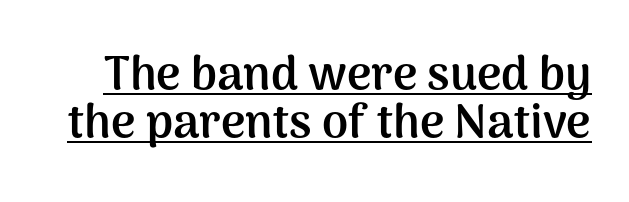
Q: Is the text bold? A: Yes.
Q: Is the text italic (slanted)? A: No, it is upright.
Q: Is the typeface a serif or a sans-serif typeface? A: Sans-serif.
Q: Is the text underlined? A: Yes.
Q: Is the spacing between letters normal or unusually wide? A: Normal.
Q: Is the spacing between lines tight, normal or loose? A: Tight.
Q: Width (condensed, normal, or wide)? A: Normal.
Q: Stroke contrast? A: Medium.
Q: x-height? A: Medium.
Q: Monospaced? A: No.
